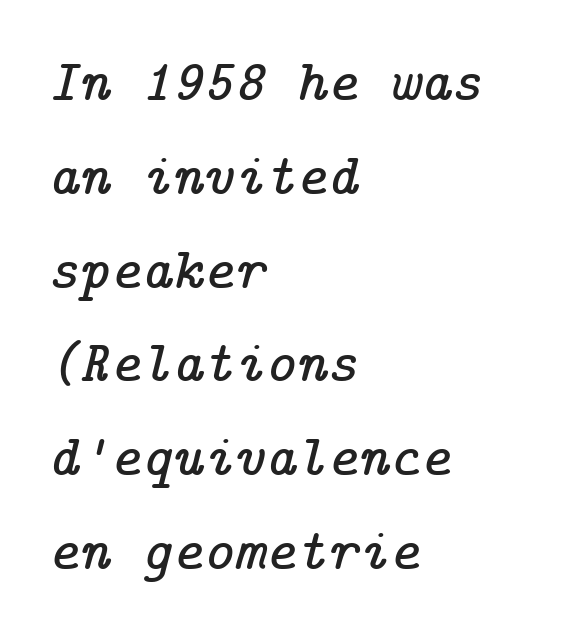
{"serif": "yes", "italic": "yes", "lean": "right", "slant_degrees": 14, "width": "normal", "stroke_contrast": "low", "x_height": "medium", "underline": "no", "align": "left", "line_spacing": "normal", "line_spacing_ratio": 1.59, "letter_spacing": "normal", "letter_spacing_em": 0.0, "glyph_px": 59}
